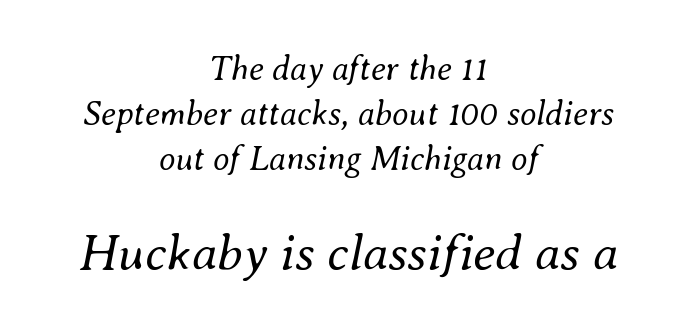
{"italic": "yes", "lean": "right", "slant_degrees": 8, "bold": "no", "weight": "regular", "width": "normal", "stroke_contrast": "medium", "x_height": "small", "monospaced": "no", "underline": "no", "align": "center", "line_spacing": "normal", "line_spacing_ratio": 1.32, "letter_spacing": "normal", "letter_spacing_em": 0.0, "larger_block": "second", "size_ratio": 1.5, "glyph_px": 51}
